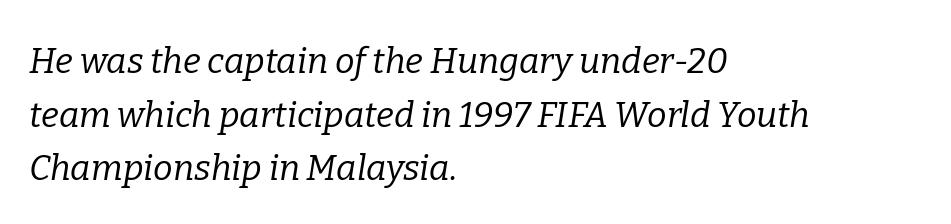
The image shows 35 px regular-weight serif type, italic (leaning right); set left-aligned, normal line spacing (1.53x), normal letter spacing, not underlined; low stroke contrast and a medium x-height.
